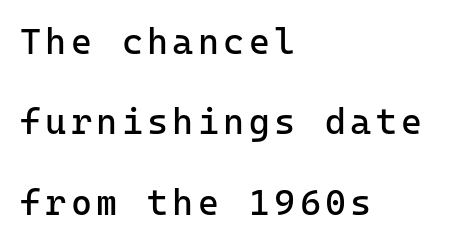
{"serif": "no", "italic": "no", "bold": "no", "weight": "regular", "width": "normal", "stroke_contrast": "low", "x_height": "medium", "monospaced": "yes", "underline": "no", "align": "left", "line_spacing": "loose", "line_spacing_ratio": 2.23, "glyph_px": 36}
